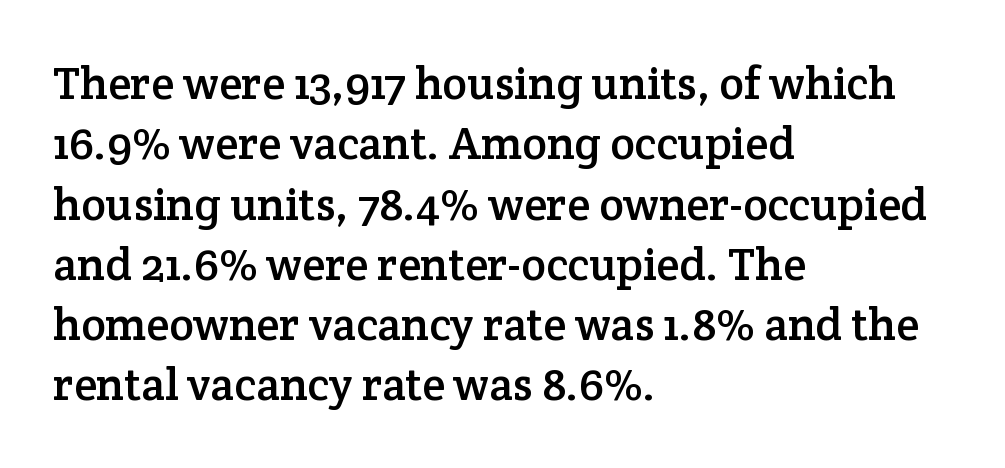
The image shows 46 px serif type, upright; set left-aligned, normal line spacing (1.31x), normal letter spacing, not underlined; low stroke contrast and a medium x-height.
